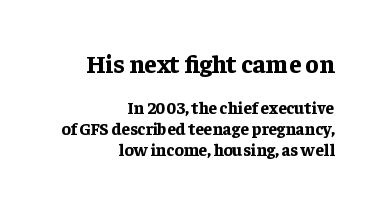
Q: Is the text bold? A: Yes.
Q: Is the text italic (slanted)? A: No, it is upright.
Q: Is the text underlined? A: No.
Q: How is the paragraph aligned? A: Right-aligned.
Q: Is the spacing between letters normal or unusually wide? A: Normal.
Q: Which block of text is set in a larger size, the first (top) or the second (bottom)? A: The first (top) one.
